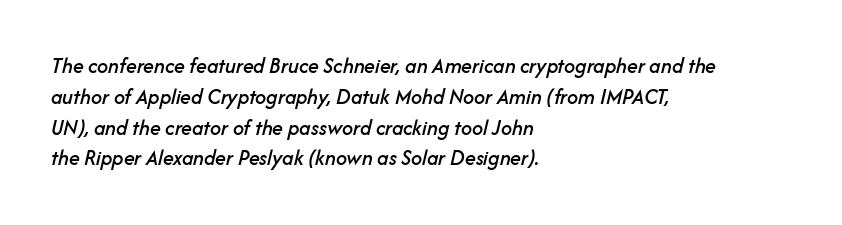
Q: Is the text italic (slanted)? A: Yes, it leans right by about 14 degrees.
Q: Is the text underlined? A: No.
Q: How is the paragraph aligned? A: Left-aligned.
Q: Is the spacing between letters normal or unusually wide? A: Normal.
Q: Is the spacing between lines tight, normal or loose? A: Normal.
